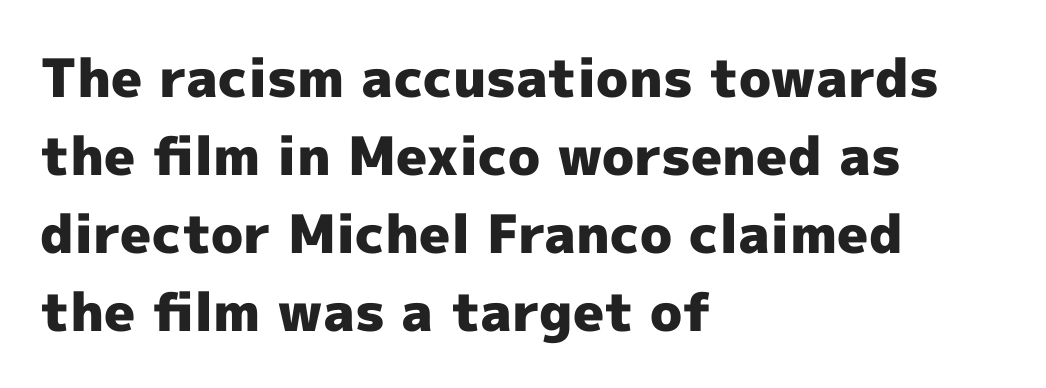
Q: Is the text bold? A: Yes.
Q: Is the text italic (slanted)? A: No, it is upright.
Q: Is the typeface a serif or a sans-serif typeface? A: Sans-serif.
Q: Is the text underlined? A: No.
Q: How is the paragraph aligned? A: Left-aligned.
Q: Is the spacing between letters normal or unusually wide? A: Normal.
Q: Is the spacing between lines tight, normal or loose? A: Normal.
Q: Width (condensed, normal, or wide)? A: Normal.
Q: x-height? A: Medium.
Q: Monospaced? A: No.
